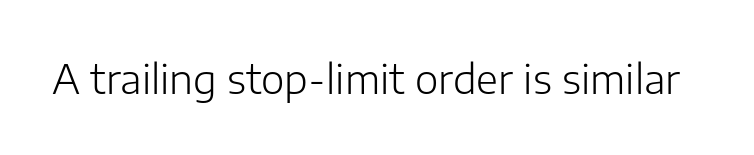
Do the characters align in a grid? No, the font is proportional. The letterforms sit shoulder to shoulder at normal distance. The typeface chosen for these lines omits serifs. Check the space under the baseline: it is left empty. Vertical stems look standard width or narrower in stroke. Designer's note — italics off, roman on.
